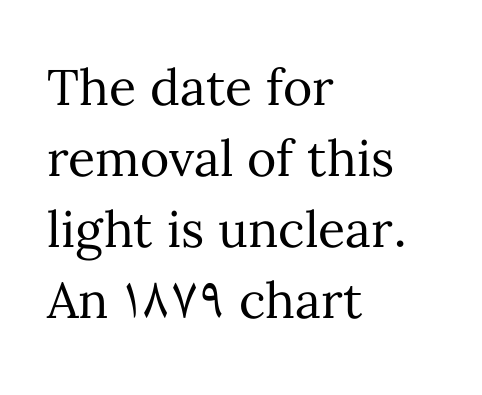
The image shows 50 px regular-weight type, upright; set left-aligned, normal line spacing (1.42x), normal letter spacing, not underlined; medium stroke contrast and a medium x-height.
